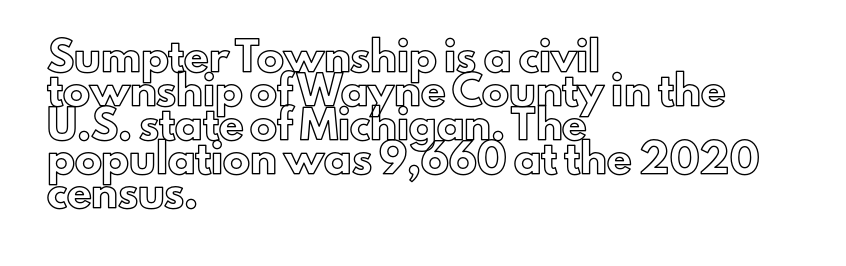
This sample uses plain, unmodified letter spacing. The setting favours the left margin, as ordinary paragraphs usually do. Does the lettering tilt? It doesn't — this is upright. Is there much room between lines? A standard amount, neither cramped nor airy.
